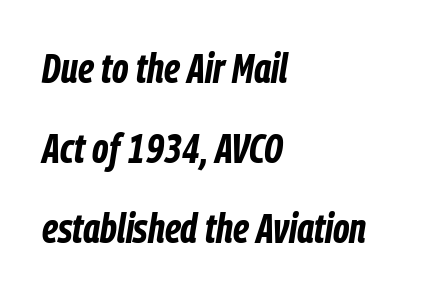
{"italic": "yes", "lean": "right", "slant_degrees": 9, "bold": "yes", "weight": "bold", "width": "condensed", "stroke_contrast": "low", "x_height": "medium", "monospaced": "no", "underline": "no", "align": "left", "line_spacing": "loose", "line_spacing_ratio": 1.9, "letter_spacing": "normal", "letter_spacing_em": 0.0, "glyph_px": 42}
